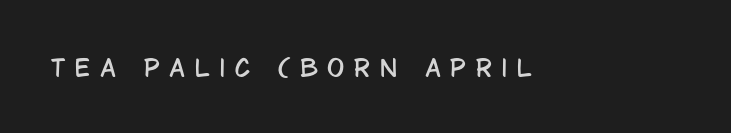
Q: Is the text italic (slanted)? A: No, it is upright.
Q: Is the text underlined? A: No.
Q: Is the spacing between letters normal or unusually wide? A: Unusually wide.
